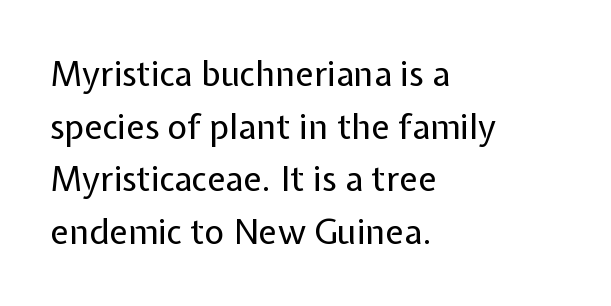
The image shows 34 px regular-weight sans-serif type, upright; set left-aligned, normal line spacing (1.55x), normal letter spacing, not underlined; low stroke contrast and a medium x-height.
